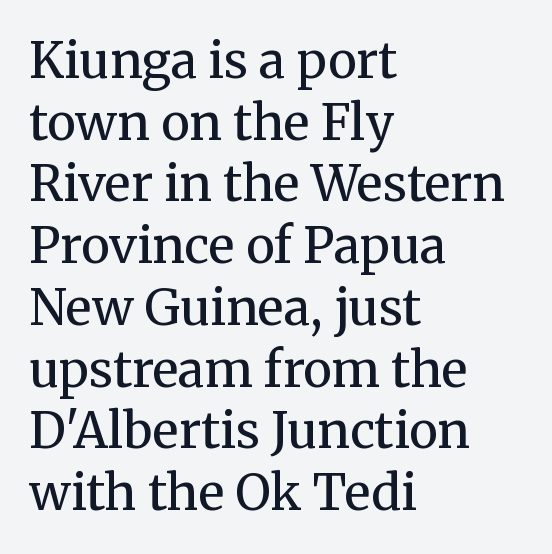
The image shows 49 px regular-weight serif type, upright; set left-aligned, normal line spacing (1.26x), normal letter spacing, not underlined; medium stroke contrast and a medium x-height.
